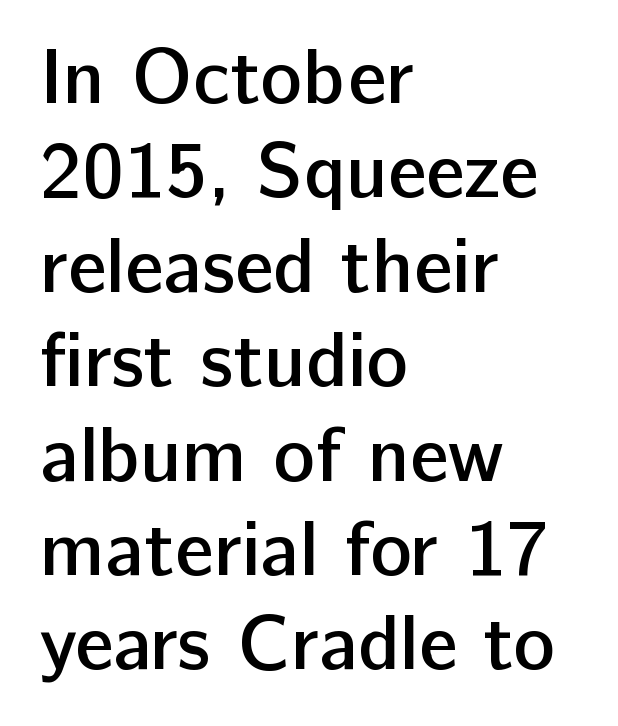
Check the space under the baseline: it is left empty. The letters stand upright; this is a roman face. Is the letter spacing exaggerated? No — it looks like the ordinary default. One-word summary of the alignment: left.
